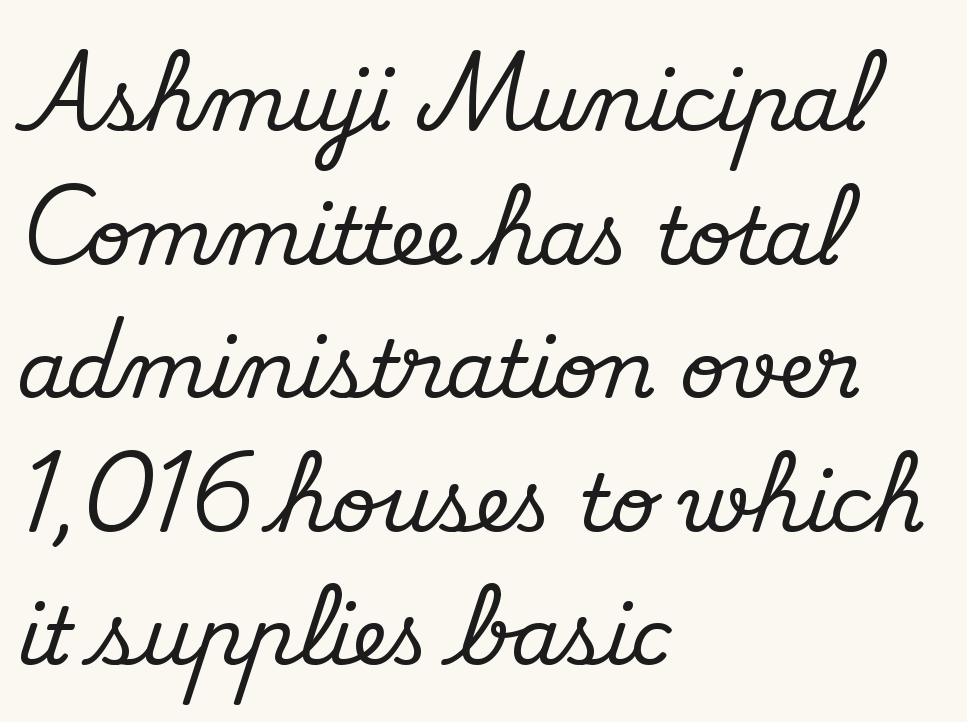
{"serif": "yes", "width": "normal", "stroke_contrast": "medium", "x_height": "small", "monospaced": "no", "underline": "no", "align": "left", "line_spacing": "normal", "line_spacing_ratio": 1.69, "letter_spacing": "normal", "letter_spacing_em": 0.0, "glyph_px": 79}
